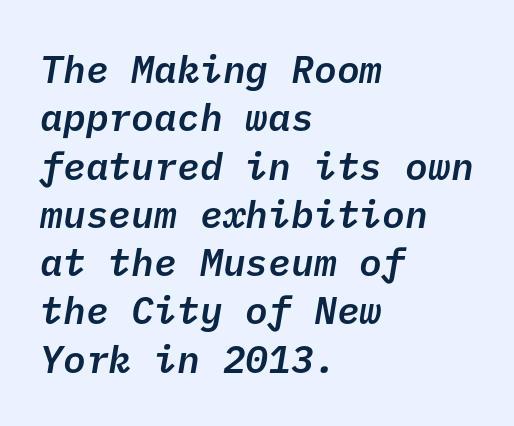
The image shows 38 px semibold sans-serif type; set left-aligned, normal line spacing (1.27x), normal letter spacing, not underlined; low stroke contrast and a medium x-height.
